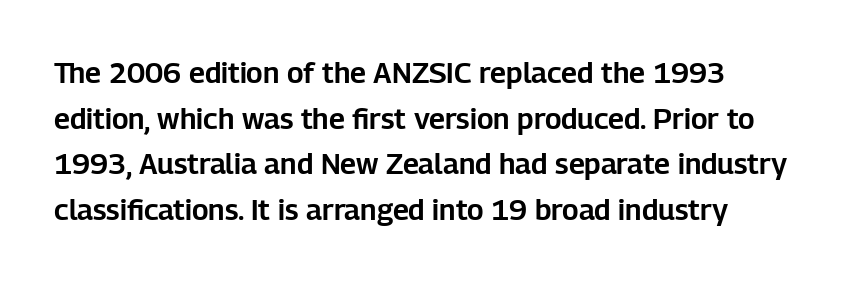
The image shows 29 px sans-serif type, upright; set normal line spacing (1.57x), normal letter spacing, not underlined; low stroke contrast and a medium x-height.
